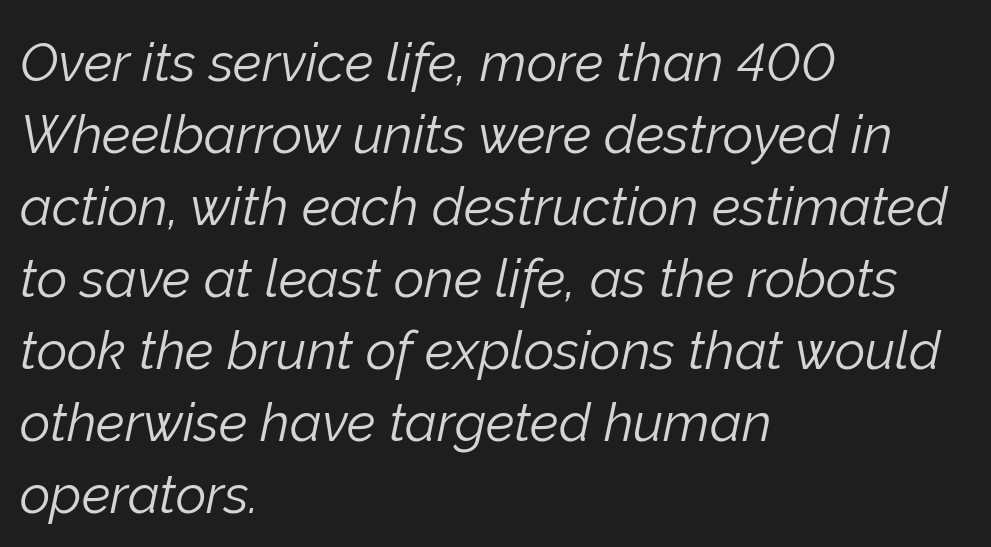
{"italic": "yes", "lean": "right", "slant_degrees": 12, "bold": "no", "weight": "light", "width": "normal", "stroke_contrast": "low", "x_height": "medium", "monospaced": "no", "underline": "no", "align": "left", "line_spacing": "normal", "line_spacing_ratio": 1.36, "letter_spacing": "normal", "letter_spacing_em": 0.0, "glyph_px": 53}
